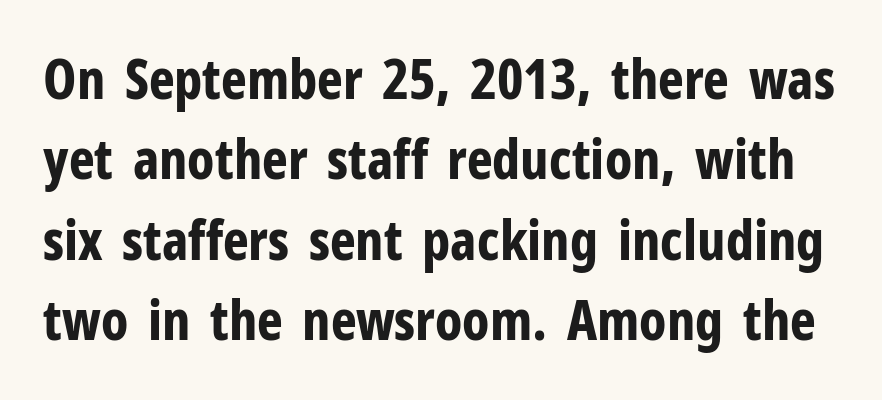
The image shows 55 px bold, condensed sans-serif type, upright; set normal line spacing (1.46x), normal letter spacing, not underlined; low stroke contrast and a medium x-height.
